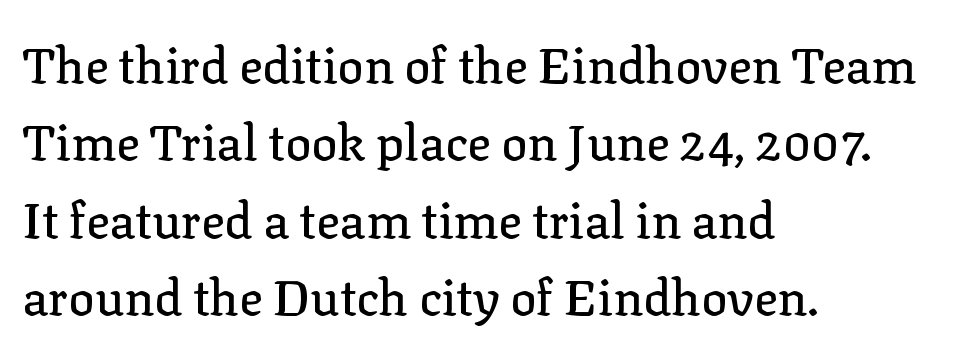
{"serif": "yes", "italic": "no", "width": "normal", "stroke_contrast": "low", "x_height": "medium", "monospaced": "no", "underline": "no", "align": "left", "line_spacing": "normal", "line_spacing_ratio": 1.58, "letter_spacing": "normal", "letter_spacing_em": 0.0, "glyph_px": 49}
